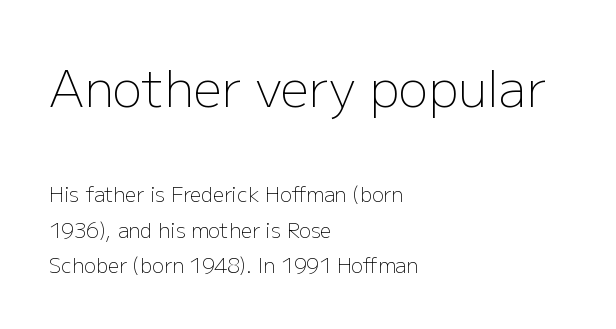
Size contrast runs from large at the top to small at the bottom. The characters are drawn with everyday or finer stroke widths. The area under the type is left untouched. Upright lettering throughout. Here the glyphs are tracked normally, forming tight word shapes.
